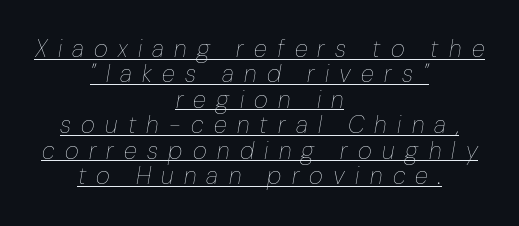
The image shows 24 px text type, italic (leaning right); set centered, tight line spacing (1.06x), unusually wide letter spacing (+0.43 em), underlined.
